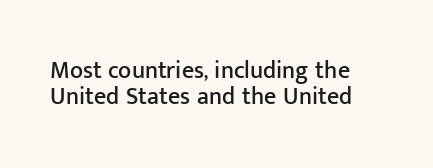
{"italic": "no", "underline": "no", "line_spacing": "tight", "line_spacing_ratio": 1.1, "letter_spacing": "normal", "letter_spacing_em": 0.0, "glyph_px": 24}
